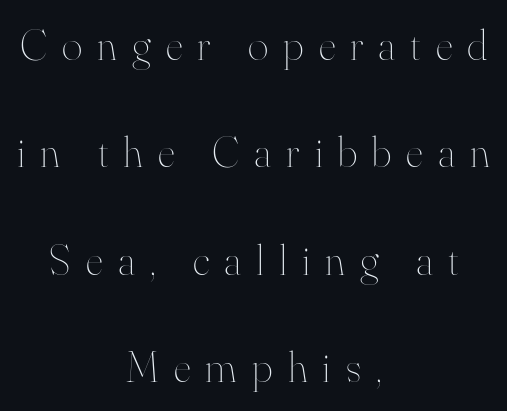
{"italic": "no", "bold": "no", "weight": "thin", "width": "normal", "stroke_contrast": "high", "x_height": "small", "monospaced": "no", "underline": "no", "align": "center", "line_spacing": "loose", "line_spacing_ratio": 2.44, "letter_spacing": "wide", "letter_spacing_em": 0.34, "glyph_px": 44}
